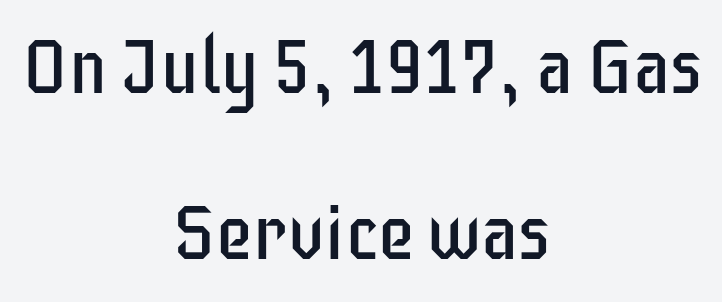
Vertically, the passage feels expansive, rows floating well apart. The font's upright variant was chosen for this text. Examine the stroke ends and you'll find no serifs. The glyphs are unaccompanied by any horizontal stroke below them. Default kerning and tracking; the words read as compact shapes.
